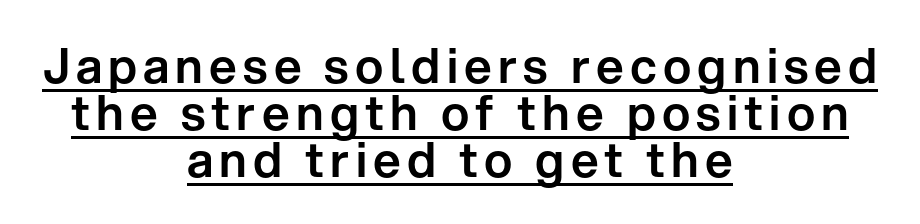
Q: Is the text italic (slanted)? A: No, it is upright.
Q: Is the typeface a serif or a sans-serif typeface? A: Sans-serif.
Q: Is the text underlined? A: Yes.
Q: How is the paragraph aligned? A: Centered.
Q: Is the spacing between lines tight, normal or loose? A: Tight.
Q: Width (condensed, normal, or wide)? A: Normal.
Q: Stroke contrast? A: Low.
Q: x-height? A: Medium.
Q: Monospaced? A: No.
